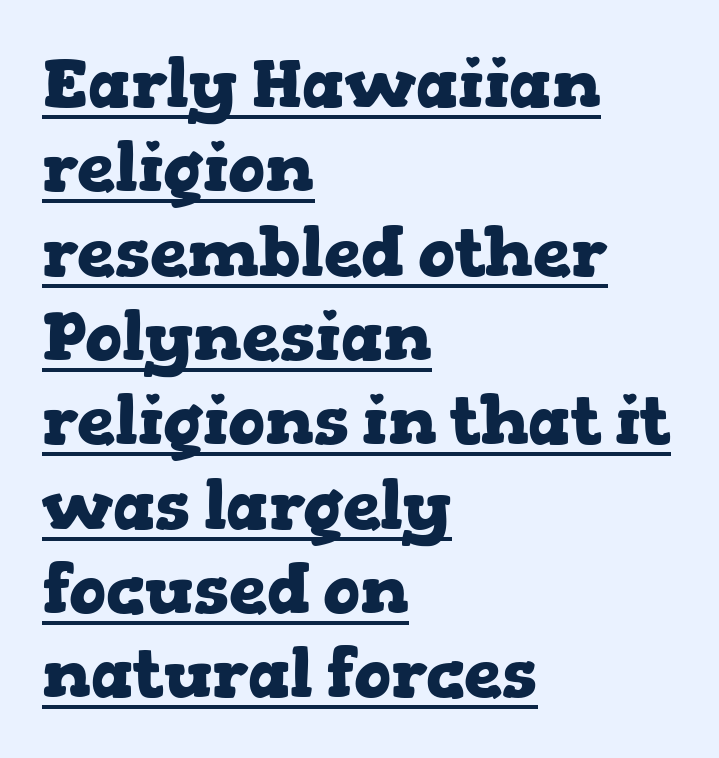
{"serif": "yes", "italic": "no", "bold": "yes", "weight": "heavy", "width": "wide", "stroke_contrast": "low", "x_height": "medium", "monospaced": "no", "underline": "yes", "align": "left", "line_spacing_ratio": 1.24, "letter_spacing": "normal", "letter_spacing_em": 0.0, "glyph_px": 68}
